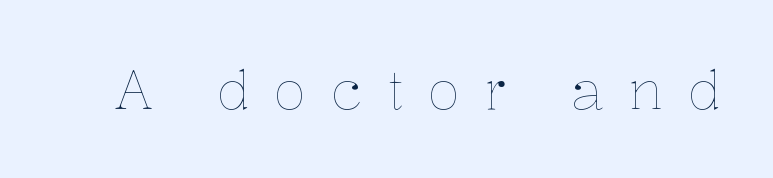
Q: Is the text bold? A: No.
Q: Is the text italic (slanted)? A: No, it is upright.
Q: Is the text underlined? A: No.
Q: Is the spacing between letters normal or unusually wide? A: Unusually wide.
Q: Width (condensed, normal, or wide)? A: Normal.
Q: Stroke contrast? A: Low.
Q: x-height? A: Medium.
Q: Monospaced? A: No.
